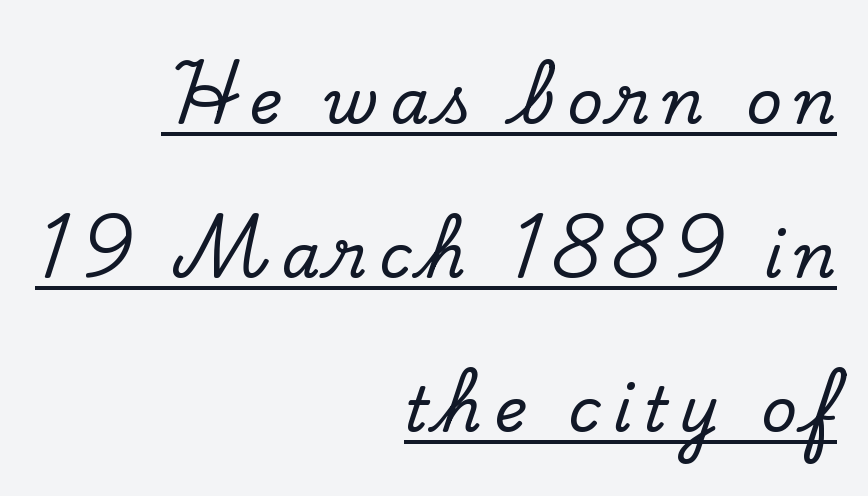
Q: Is the text italic (slanted)? A: Yes.
Q: Is the typeface a serif or a sans-serif typeface? A: Serif.
Q: Is the text underlined? A: Yes.
Q: How is the paragraph aligned? A: Right-aligned.
Q: Is the spacing between lines tight, normal or loose? A: Loose.
Q: Width (condensed, normal, or wide)? A: Normal.
Q: Stroke contrast? A: Low.
Q: x-height? A: Small.
Q: Monospaced? A: No.
